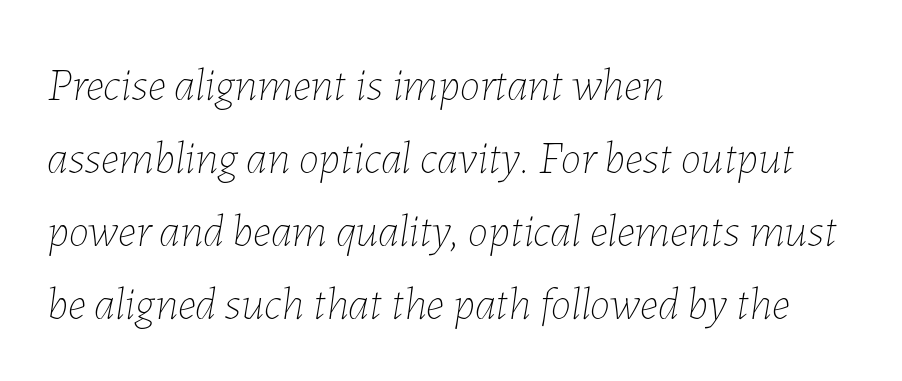
The image shows 46 px thin type, italic (leaning right); set left-aligned, normal line spacing (1.59x), normal letter spacing, not underlined; low stroke contrast and a medium x-height.
